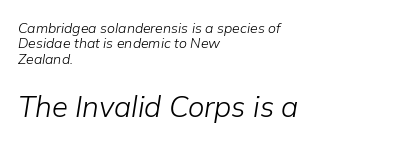
{"italic": "yes", "lean": "right", "slant_degrees": 9, "bold": "no", "weight": "light", "width": "normal", "stroke_contrast": "low", "x_height": "medium", "monospaced": "no", "underline": "no", "align": "left", "line_spacing": "tight", "line_spacing_ratio": 1.09, "letter_spacing": "normal", "letter_spacing_em": 0.0, "larger_block": "second", "size_ratio": 2.07, "glyph_px": 29}
